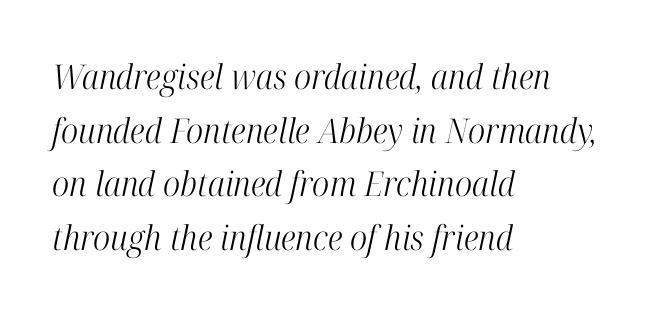
{"serif": "yes", "italic": "yes", "lean": "right", "slant_degrees": 12, "bold": "no", "weight": "light", "width": "condensed", "stroke_contrast": "high", "x_height": "medium", "monospaced": "no", "underline": "no", "align": "left", "line_spacing": "normal", "line_spacing_ratio": 1.58, "letter_spacing": "normal", "letter_spacing_em": 0.0, "glyph_px": 34}
